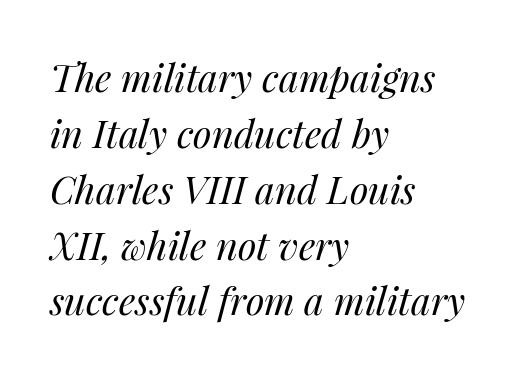
{"italic": "yes", "lean": "right", "slant_degrees": 14, "bold": "no", "weight": "regular", "width": "normal", "stroke_contrast": "medium", "x_height": "medium", "monospaced": "no", "underline": "no", "align": "left", "line_spacing": "normal", "line_spacing_ratio": 1.47, "letter_spacing": "normal", "letter_spacing_em": 0.0, "glyph_px": 38}
